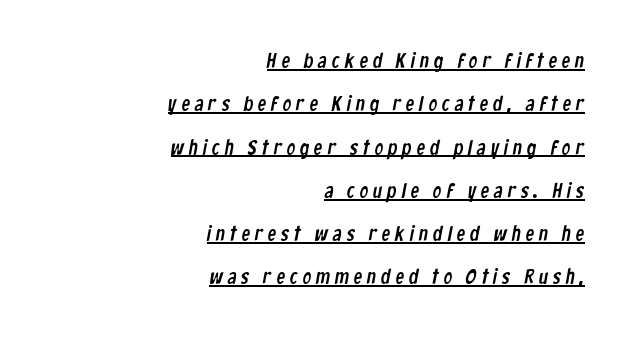
Q: Is the text underlined? A: Yes.
Q: How is the paragraph aligned? A: Right-aligned.
Q: Is the spacing between letters normal or unusually wide? A: Unusually wide.
Q: Is the spacing between lines tight, normal or loose? A: Loose.
